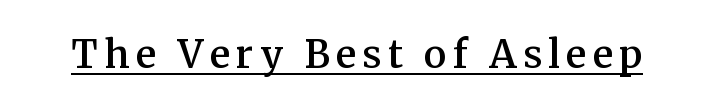
The image shows 38 px semibold serif type, upright; set underlined; medium stroke contrast and a medium x-height.
